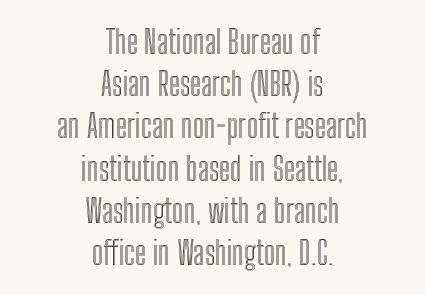
Compared with typical body copy, the letter spacing here is the same. The vertical gap from one line to the next is medium. The lines in this sample share a center point and differ in where they start and stop. Vertical strokes here are truly vertical. A typesetter would call this proportional, since set widths differ per character.
